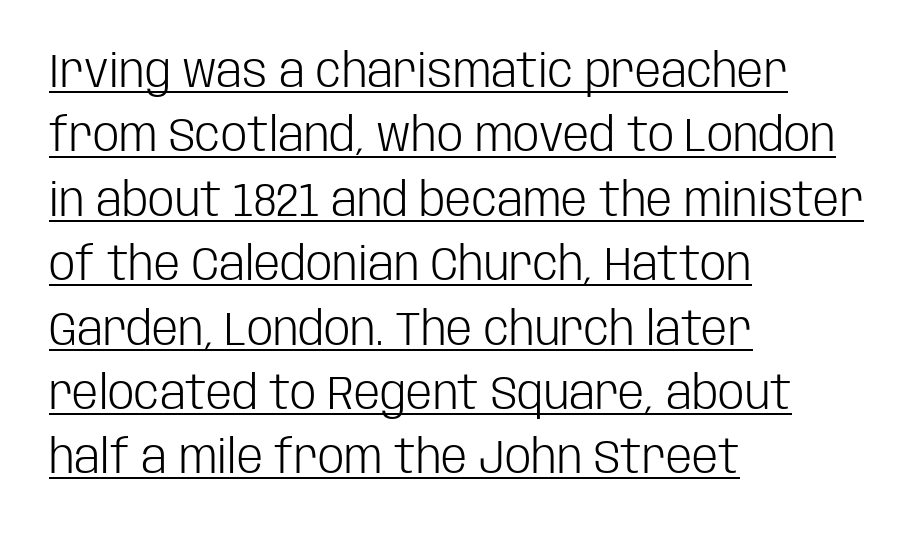
{"serif": "no", "italic": "no", "bold": "no", "weight": "light", "width": "condensed", "stroke_contrast": "low", "x_height": "large", "monospaced": "no", "underline": "yes", "align": "left", "line_spacing": "normal", "line_spacing_ratio": 1.37, "letter_spacing": "normal", "letter_spacing_em": 0.0, "glyph_px": 47}
